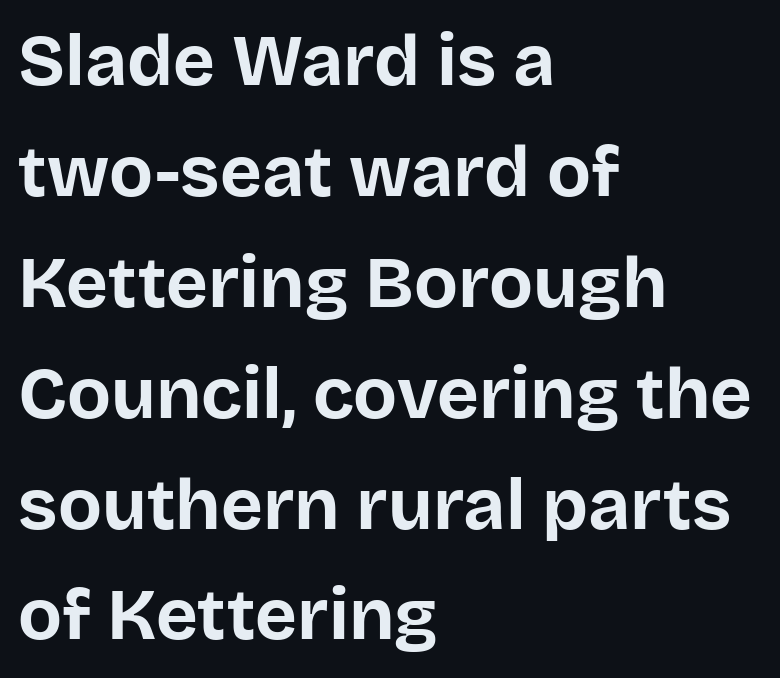
Varying glyph widths throughout — classic text-font behaviour. The font family rendered here belongs to the sans-serif group. Underlining? Definitely not there. Is there any slant? The stems are plumb.
